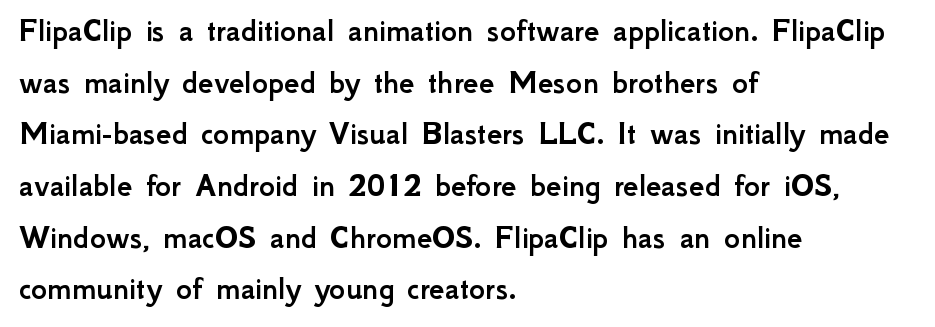
Q: Is the text italic (slanted)? A: No, it is upright.
Q: Is the typeface a serif or a sans-serif typeface? A: Sans-serif.
Q: Is the text underlined? A: No.
Q: How is the paragraph aligned? A: Left-aligned.
Q: Is the spacing between letters normal or unusually wide? A: Normal.
Q: Is the spacing between lines tight, normal or loose? A: Normal.
Q: Width (condensed, normal, or wide)? A: Normal.
Q: Stroke contrast? A: Low.
Q: x-height? A: Small.
Q: Monospaced? A: No.
